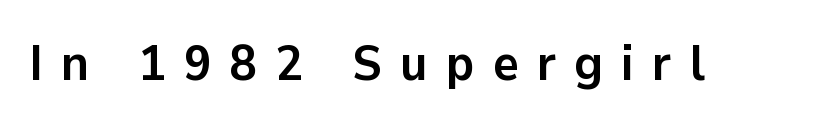
Nobody drew a line under any word here. You could not count columns in this text — the font is proportionally spaced. The sample has been set heavy, in full bold. Substantial extra tracking has been applied to these lines. A typesetter would mark this as roman, not italic.
